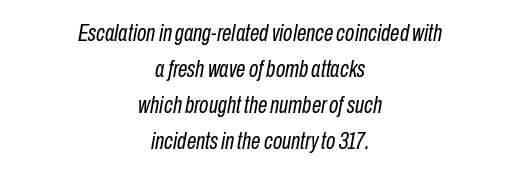
Q: Is the text bold? A: No.
Q: Is the text italic (slanted)? A: Yes, it leans right by about 10 degrees.
Q: Is the text underlined? A: No.
Q: How is the paragraph aligned? A: Centered.
Q: Is the spacing between letters normal or unusually wide? A: Normal.
Q: Is the spacing between lines tight, normal or loose? A: Normal.
